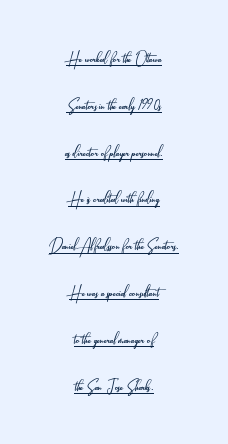
This rendering uses center alignment, leaving both contours irregular but symmetric. The weight tops out at a normal text grade. There is no visible air inserted between adjacent glyphs. What's the leading like? Stretched, with rows far apart. Caption: lettering with a line underneath.
